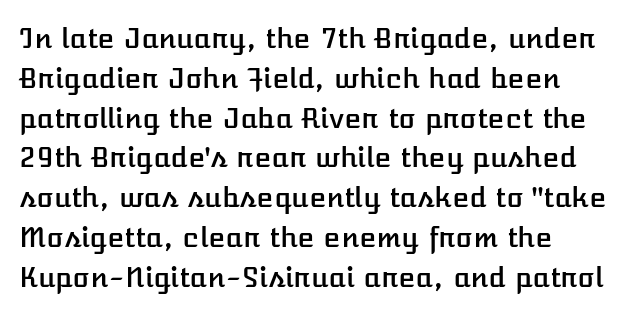
Q: Is the text italic (slanted)? A: No, it is upright.
Q: Is the text underlined? A: No.
Q: Is the spacing between letters normal or unusually wide? A: Normal.
Q: Is the spacing between lines tight, normal or loose? A: Normal.
Q: Width (condensed, normal, or wide)? A: Normal.
Q: Stroke contrast? A: Low.
Q: x-height? A: Medium.
Q: Monospaced? A: No.
